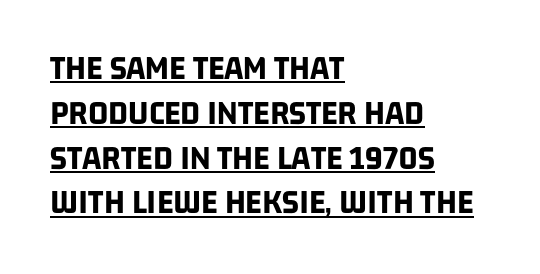
{"serif": "no", "bold": "yes", "weight": "bold", "width": "condensed", "stroke_contrast": "low", "x_height": "large", "monospaced": "no", "underline": "yes", "align": "left", "line_spacing": "normal", "line_spacing_ratio": 1.28, "letter_spacing": "normal", "letter_spacing_em": 0.0, "glyph_px": 35}
